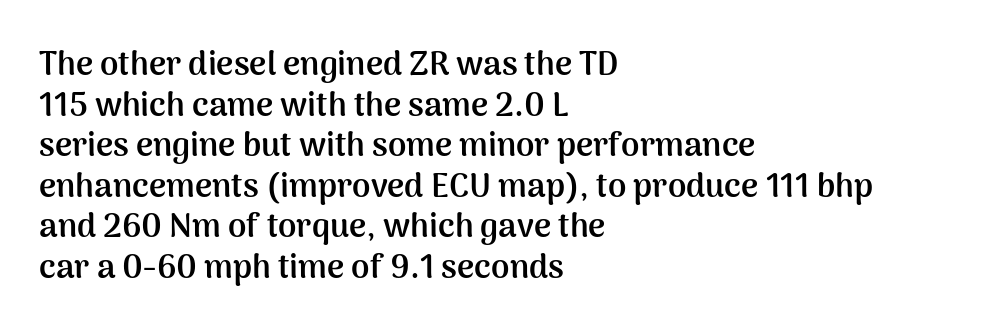
The image shows 33 px semibold sans-serif type, upright; set left-aligned, line spacing 1.23x, normal letter spacing, not underlined; medium stroke contrast and a medium x-height.
